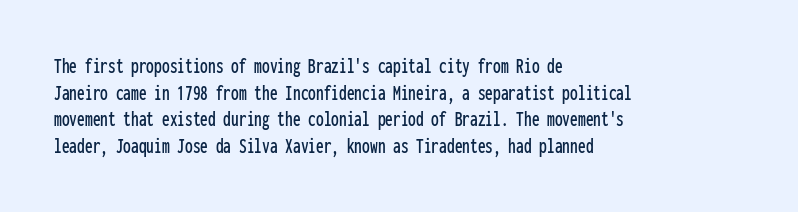
{"italic": "no", "underline": "no", "align": "left", "line_spacing_ratio": 1.21, "letter_spacing": "normal", "letter_spacing_em": 0.0, "glyph_px": 22}
